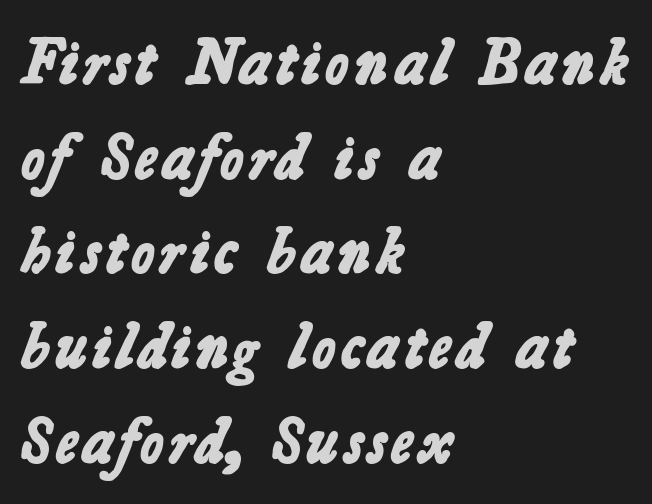
Horizontal bands of white between lines are of average thickness. Characters follow at the spacing the type designer built in. Proportional: the letters do not fall into vertical columns. These lines carry a lot of weight — the face is fully bold. Horizontally, the lines are justified to the leading edge only. Honestly, there is no underline to notice here at all.
